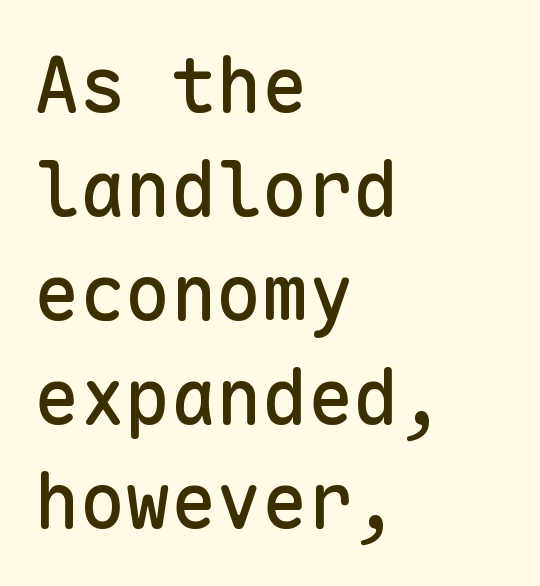
The rendering uses typewriter-style spacing with identical character cells. The specimen omits any rule beneath the text block's lines. Does the leading feel generous? No, just average. These lines stack with their left ends in a neat column. Spacing between characters is what you'd get straight out of the box. Is this a sans? Yes — the strokes have no serifs.
